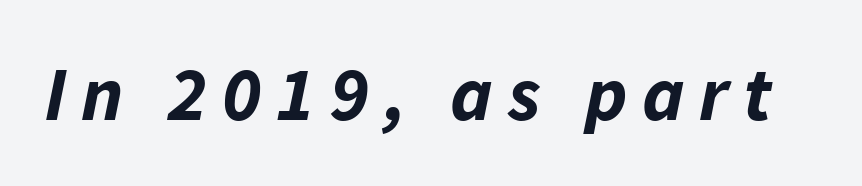
{"italic": "yes", "lean": "right", "slant_degrees": 11, "bold": "yes", "weight": "bold", "width": "normal", "stroke_contrast": "low", "x_height": "medium", "monospaced": "no", "underline": "no", "glyph_px": 77}
